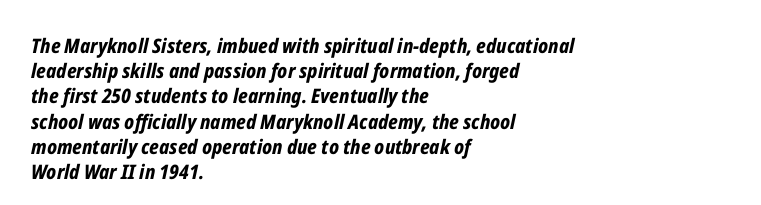
Q: Is the text bold? A: Yes.
Q: Is the text italic (slanted)? A: Yes, it leans right by about 12 degrees.
Q: Is the text underlined? A: No.
Q: How is the paragraph aligned? A: Left-aligned.
Q: Is the spacing between letters normal or unusually wide? A: Normal.
Q: Is the spacing between lines tight, normal or loose? A: Normal.
